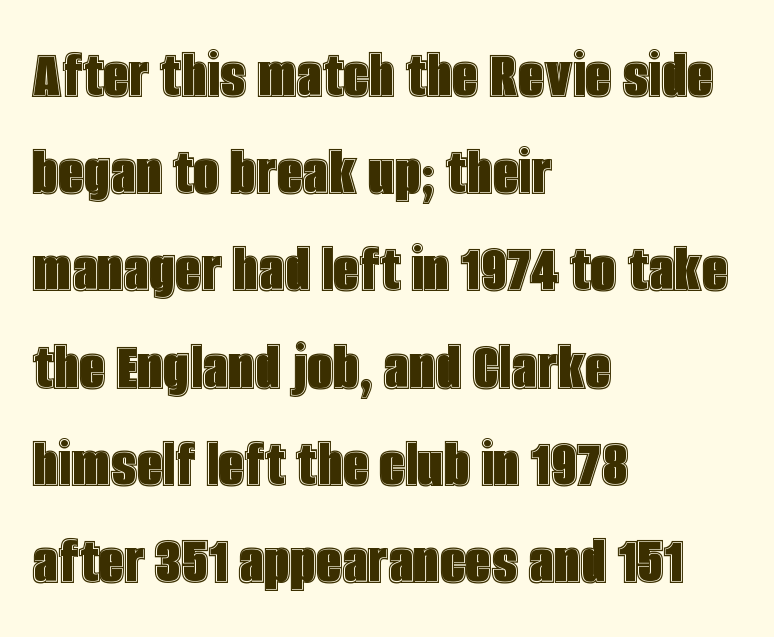
Q: Is the text italic (slanted)? A: No, it is upright.
Q: Is the text underlined? A: No.
Q: How is the paragraph aligned? A: Left-aligned.
Q: Is the spacing between letters normal or unusually wide? A: Normal.
Q: Is the spacing between lines tight, normal or loose? A: Normal.
Q: Width (condensed, normal, or wide)? A: Condensed.
Q: x-height? A: Large.
Q: Monospaced? A: No.
